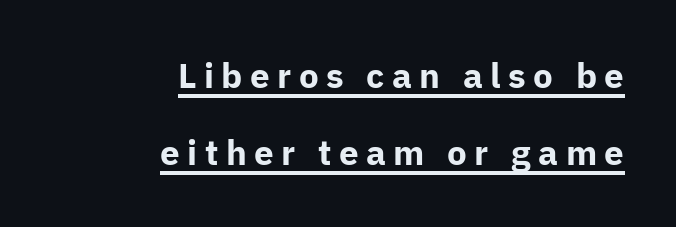
Someone cranked the tracking dial way up on this one. Each line of the rendering has a horizontal stroke beneath the glyphs. Compared with typical paragraphs, the rows here are farther apart. Caption: bold face, heavy strokes. Proportional: the letters do not fall into vertical columns.
